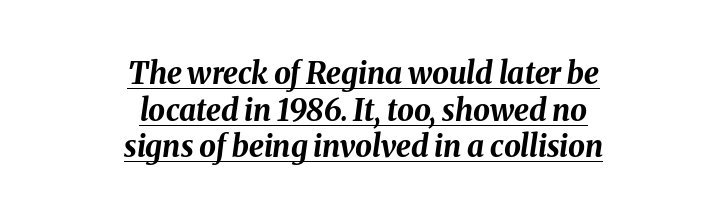
Q: Is the text bold? A: Yes.
Q: Is the text italic (slanted)? A: Yes, it leans right by about 8 degrees.
Q: Is the text underlined? A: Yes.
Q: How is the paragraph aligned? A: Centered.
Q: Is the spacing between letters normal or unusually wide? A: Normal.
Q: Width (condensed, normal, or wide)? A: Normal.
Q: Stroke contrast? A: Medium.
Q: x-height? A: Medium.
Q: Monospaced? A: No.
